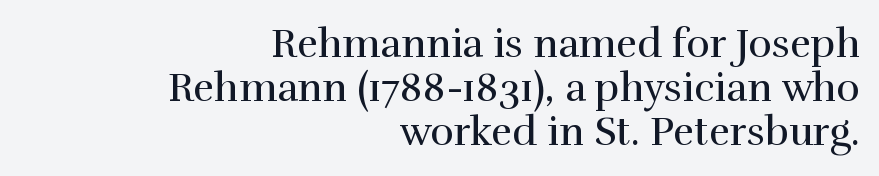
Are there feet on the stems? There are — it's a serif. A typesetter would call this proportional, since set widths differ per character. Stems here are at most as thick as an everyday book face. What's the leading like? Squeezed, with rows nearly overlapping. A typesetter would mark this as roman, not italic. The paragraph has a hard right edge and a soft left edge.
